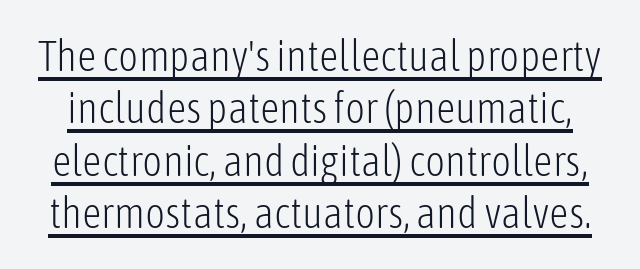
The image shows 43 px light, condensed sans-serif type, upright; set line spacing 1.22x, normal letter spacing, underlined; low stroke contrast and a medium x-height.
